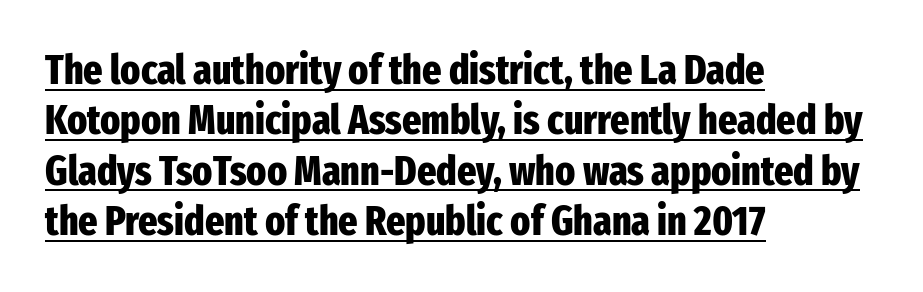
Q: Is the text bold? A: Yes.
Q: Is the text italic (slanted)? A: No, it is upright.
Q: Is the typeface a serif or a sans-serif typeface? A: Sans-serif.
Q: Is the text underlined? A: Yes.
Q: How is the paragraph aligned? A: Left-aligned.
Q: Is the spacing between letters normal or unusually wide? A: Normal.
Q: Width (condensed, normal, or wide)? A: Condensed.
Q: Stroke contrast? A: Low.
Q: x-height? A: Medium.
Q: Monospaced? A: No.
